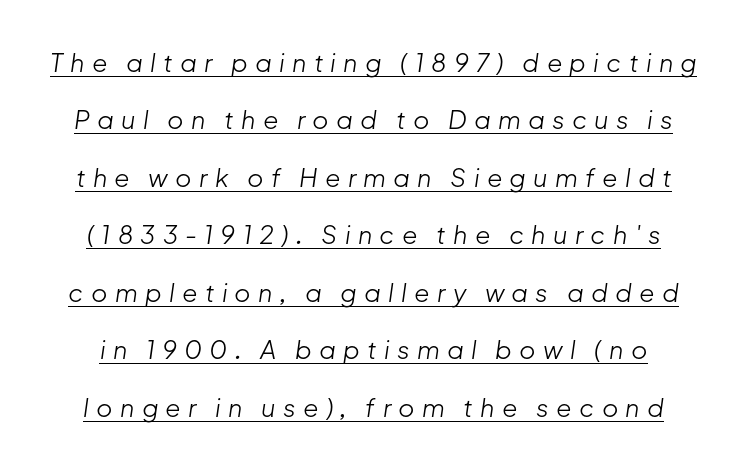
The image shows 25 px text type, italic (leaning right); set loose line spacing (2.3x), unusually wide letter spacing (+0.29 em), underlined.
